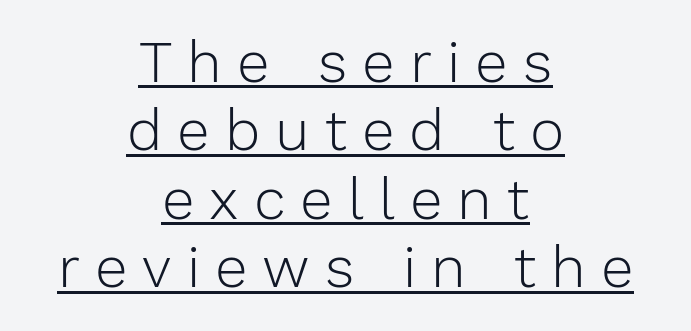
The letterforms sit at book weight or below. Tracking here is generous; glyphs stand well apart from one another. The letters advance in unequal steps, a hallmark of proportional type. Honestly, the underline is the first thing you notice here.
